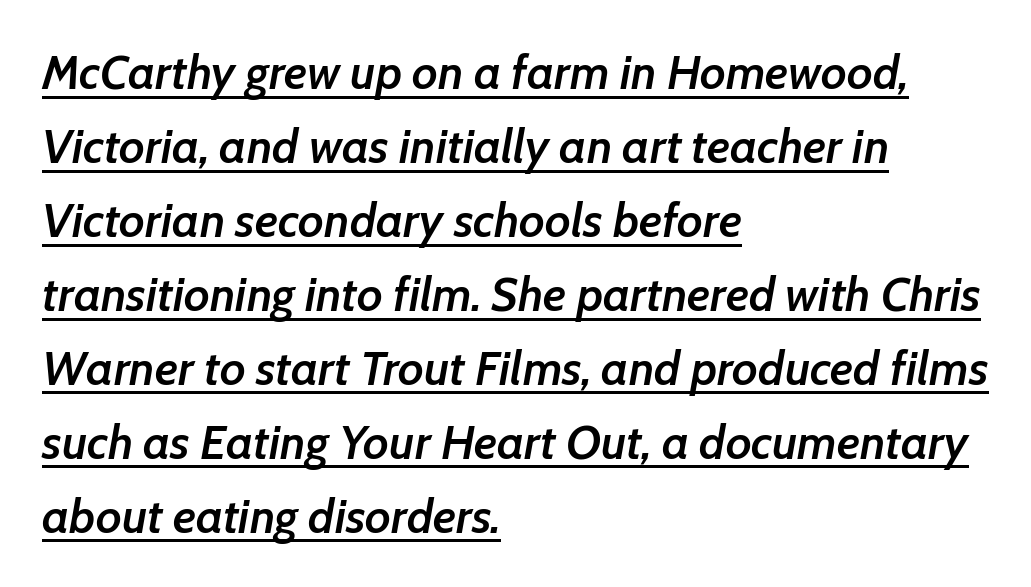
The image shows 48 px semibold type, italic (leaning right); set left-aligned, normal line spacing (1.54x), normal letter spacing, underlined; low stroke contrast and a medium x-height.
